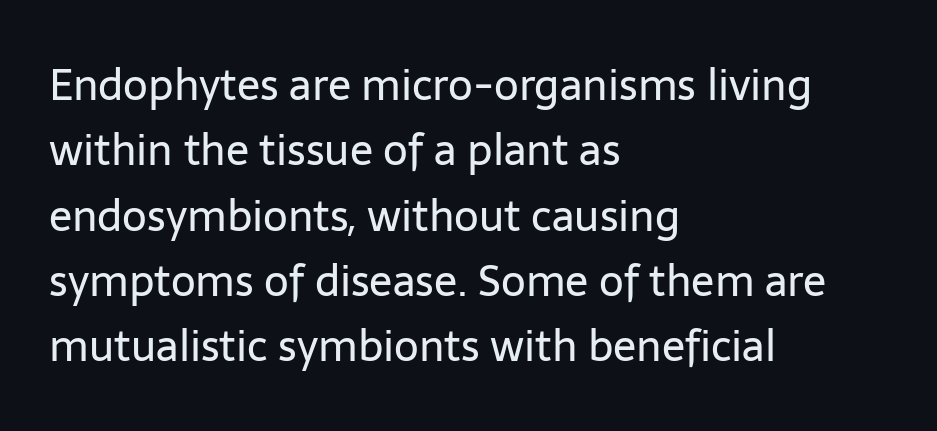
The letters sit at their default tracking, neither squeezed nor spread. A typesetter would label this face a sans. Compared with a centered layout, this one pins lines to the left instead. Is this a fixed-width face? No — the glyphs have proportional, varying widths.
